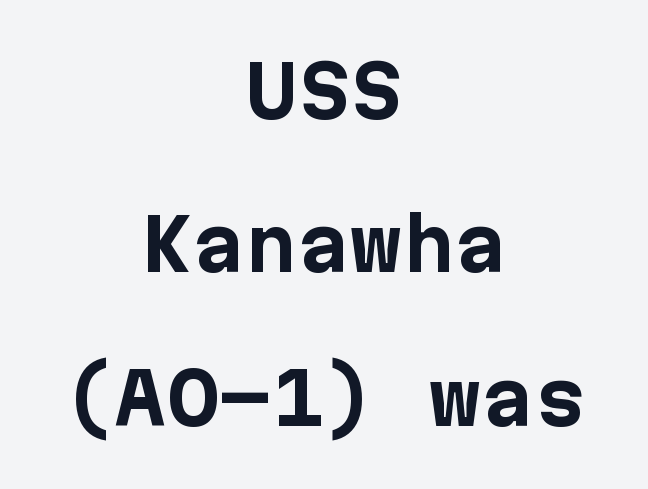
Q: Is the text bold? A: Yes.
Q: Is the text italic (slanted)? A: No, it is upright.
Q: Is the typeface a serif or a sans-serif typeface? A: Sans-serif.
Q: Is the text underlined? A: No.
Q: How is the paragraph aligned? A: Centered.
Q: Is the spacing between letters normal or unusually wide? A: Normal.
Q: Is the spacing between lines tight, normal or loose? A: Loose.
Q: Width (condensed, normal, or wide)? A: Normal.
Q: Stroke contrast? A: Low.
Q: x-height? A: Medium.
